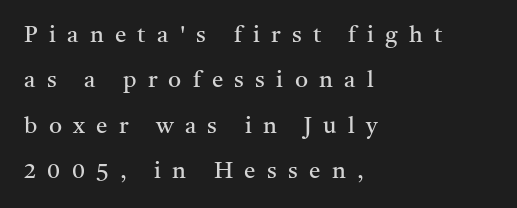
Q: Is the text bold? A: No.
Q: Is the text italic (slanted)? A: No, it is upright.
Q: Is the text underlined? A: No.
Q: How is the paragraph aligned? A: Left-aligned.
Q: Is the spacing between letters normal or unusually wide? A: Unusually wide.
Q: Is the spacing between lines tight, normal or loose? A: Loose.
